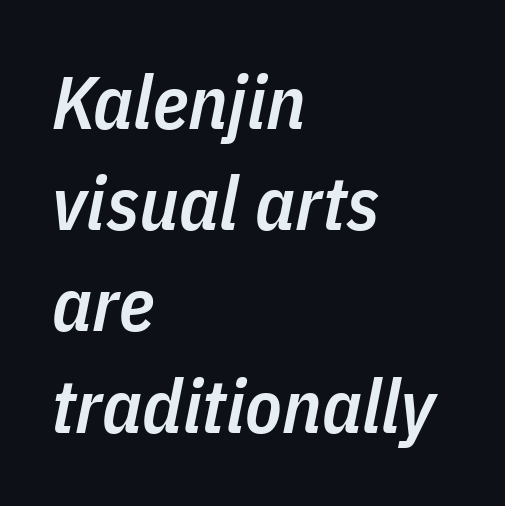
Descender tails drop into unmarked territory. How are the letters spaced? Ordinarily, with no added tracking. Set as a demibold, roughly 600 on the weight scale. One-word summary of the alignment: left.
